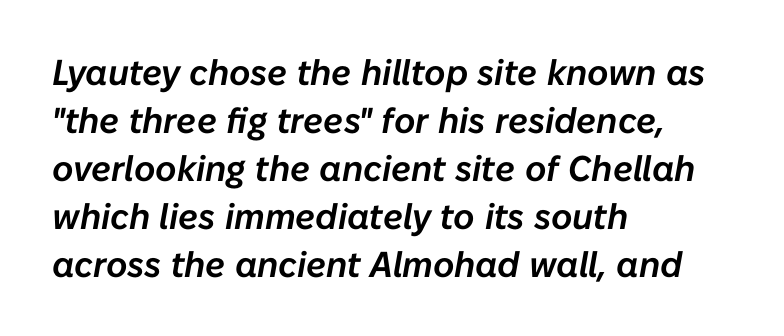
The image shows 36 px text type, italic (leaning right); set left-aligned, normal line spacing (1.33x), normal letter spacing, not underlined; low stroke contrast and a medium x-height.
